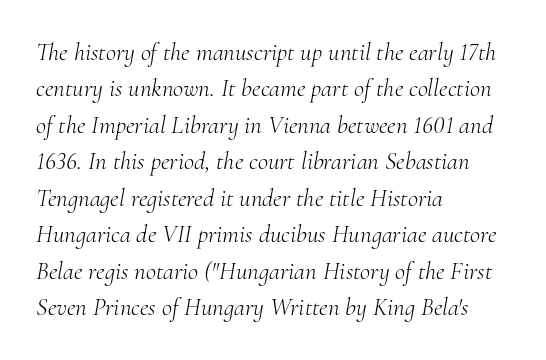
The image shows 25 px text type, italic (leaning right); set left-aligned, normal line spacing (1.46x), normal letter spacing, not underlined.
